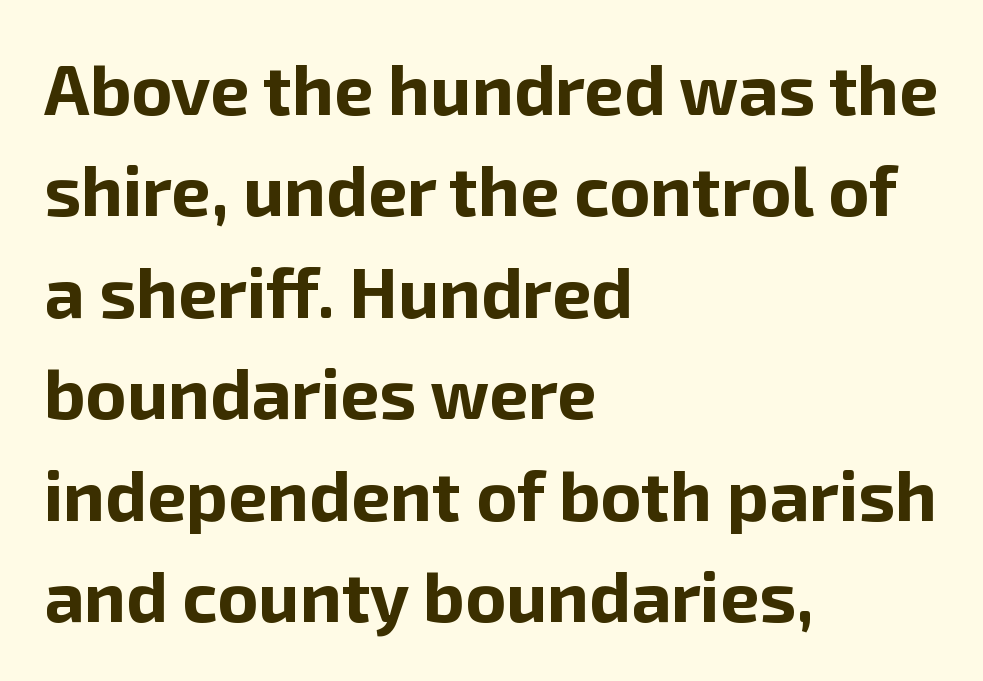
Horizontally, the lines are justified to the leading edge only. Descender tails drop into unmarked territory. Do the characters align in a grid? No, the font is proportional. How would I describe the line gaps? Plain and ordinary.
